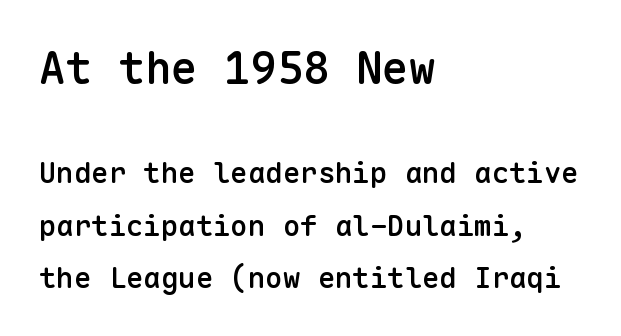
{"serif": "no", "italic": "no", "bold": "semi", "weight": "semibold", "width": "normal", "stroke_contrast": "low", "x_height": "medium", "monospaced": "yes", "underline": "no", "align": "left", "line_spacing_ratio": 1.8, "letter_spacing": "normal", "letter_spacing_em": 0.0, "larger_block": "first", "size_ratio": 1.52, "glyph_px": 44}
